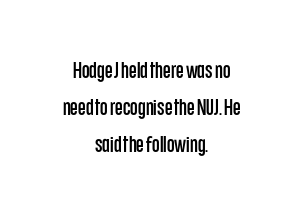
The image shows 22 px text type, upright; set centered, normal line spacing (1.69x), normal letter spacing, not underlined.
